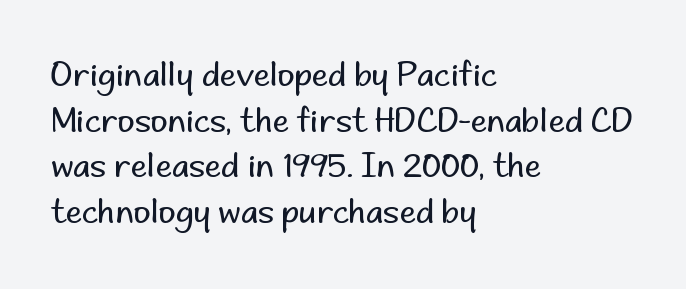
{"serif": "no", "italic": "no", "bold": "no", "weight": "regular", "width": "normal", "stroke_contrast": "low", "x_height": "small", "monospaced": "no", "underline": "no", "align": "left", "line_spacing": "normal", "line_spacing_ratio": 1.38, "letter_spacing": "normal", "letter_spacing_em": 0.0, "glyph_px": 33}
